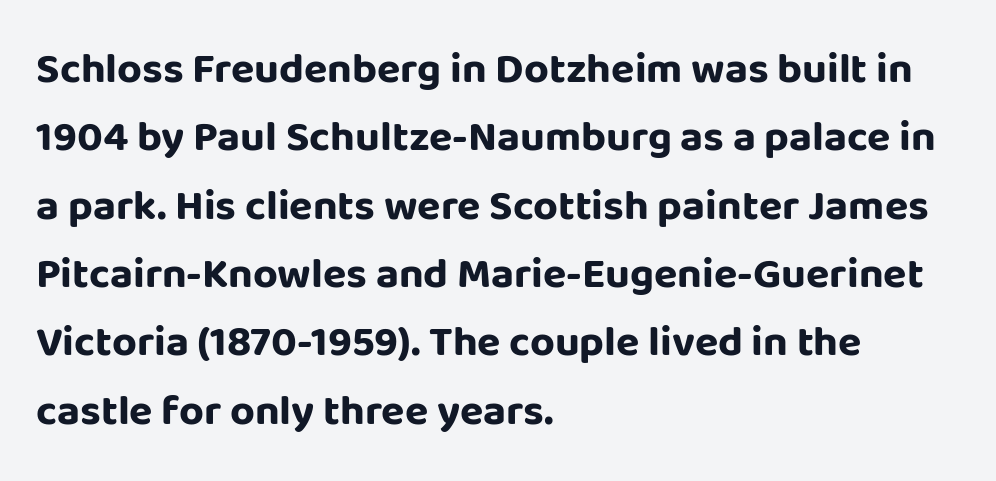
Q: Is the text bold? A: Yes.
Q: Is the text italic (slanted)? A: No, it is upright.
Q: Is the typeface a serif or a sans-serif typeface? A: Sans-serif.
Q: Is the text underlined? A: No.
Q: How is the paragraph aligned? A: Left-aligned.
Q: Is the spacing between letters normal or unusually wide? A: Normal.
Q: Is the spacing between lines tight, normal or loose? A: Normal.
Q: Width (condensed, normal, or wide)? A: Normal.
Q: Stroke contrast? A: Low.
Q: x-height? A: Large.
Q: Monospaced? A: No.
